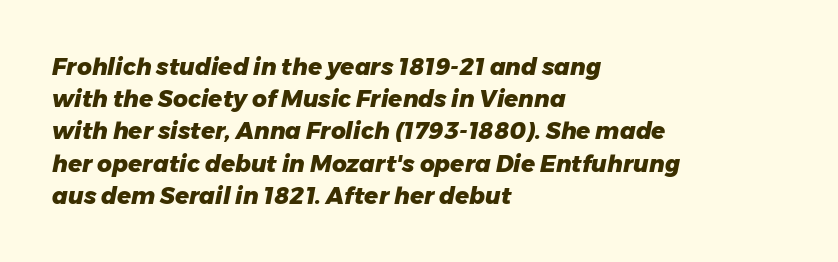
The image shows 23 px bold type, italic (leaning right); set left-aligned, normal line spacing (1.4x), normal letter spacing, not underlined.
